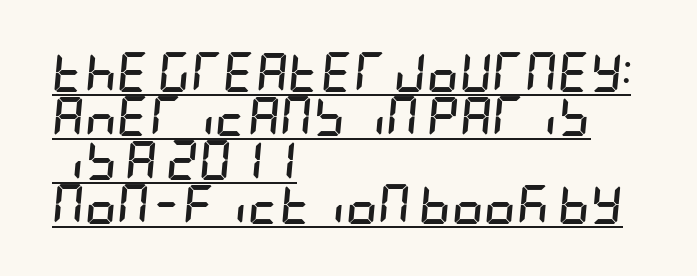
Compared with undecorated copy, this sample adds a rule below the words. Does the copy run flush right? No — it runs flush left. Does extra space separate the letters? No, they use regular spacing. Compared with ordinary roman type, these characters are visibly tilted. Reading down the column, the eye jumps only a short way to each next line. On the weight axis this lands at bold, roughly 700.
